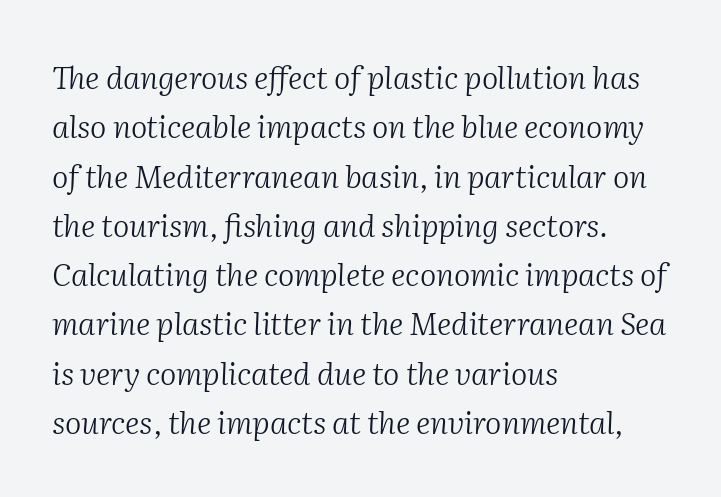
Q: Is the text bold? A: No.
Q: Is the text italic (slanted)? A: Yes, it leans right by about 2 degrees.
Q: Is the typeface a serif or a sans-serif typeface? A: Serif.
Q: Is the text underlined? A: No.
Q: How is the paragraph aligned? A: Left-aligned.
Q: Is the spacing between letters normal or unusually wide? A: Normal.
Q: Is the spacing between lines tight, normal or loose? A: Normal.
Q: Width (condensed, normal, or wide)? A: Normal.
Q: Stroke contrast? A: Medium.
Q: x-height? A: Medium.
Q: Monospaced? A: No.
